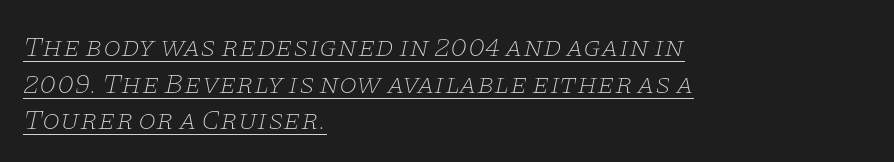
{"serif": "yes", "italic": "yes", "lean": "right", "slant_degrees": 11, "bold": "no", "weight": "thin", "width": "wide", "stroke_contrast": "low", "x_height": "large", "monospaced": "no", "underline": "yes", "align": "left", "line_spacing": "normal", "line_spacing_ratio": 1.26, "letter_spacing": "normal", "letter_spacing_em": 0.0, "glyph_px": 29}
